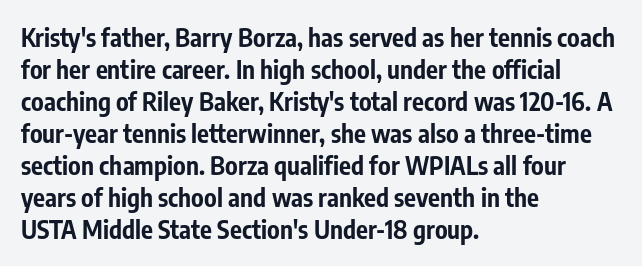
The image shows 25 px bold type, upright; set left-aligned, normal line spacing (1.28x), normal letter spacing, not underlined.
